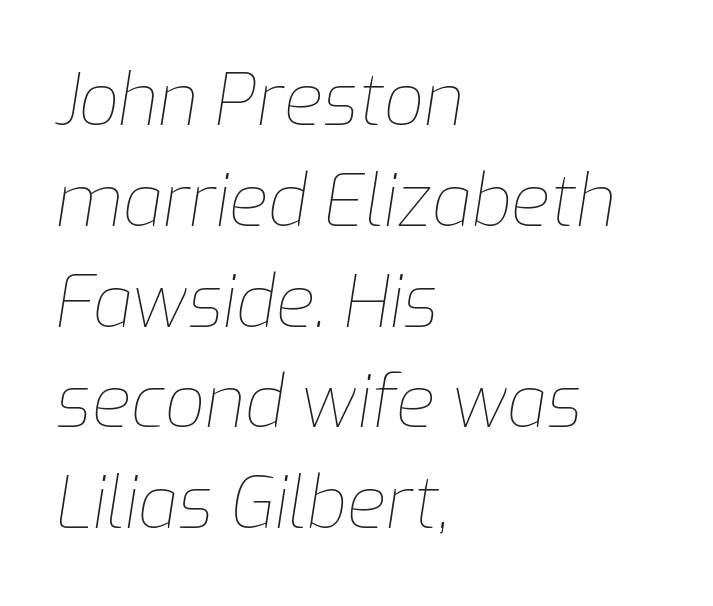
The image shows 71 px thin type, italic (leaning right); set left-aligned, normal line spacing (1.42x), normal letter spacing, not underlined; low stroke contrast and a medium x-height.
